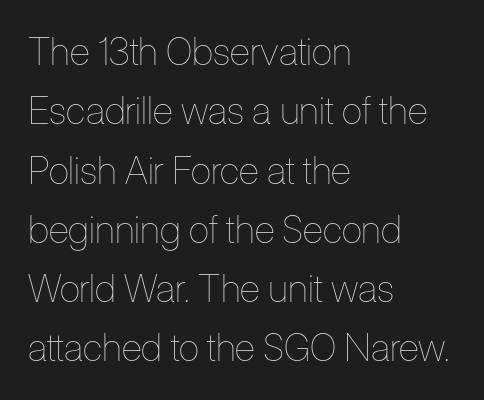
Q: Is the text bold? A: No.
Q: Is the text italic (slanted)? A: No, it is upright.
Q: Is the text underlined? A: No.
Q: How is the paragraph aligned? A: Left-aligned.
Q: Is the spacing between letters normal or unusually wide? A: Normal.
Q: Is the spacing between lines tight, normal or loose? A: Normal.
Q: Width (condensed, normal, or wide)? A: Condensed.
Q: Stroke contrast? A: Low.
Q: x-height? A: Medium.
Q: Monospaced? A: No.
